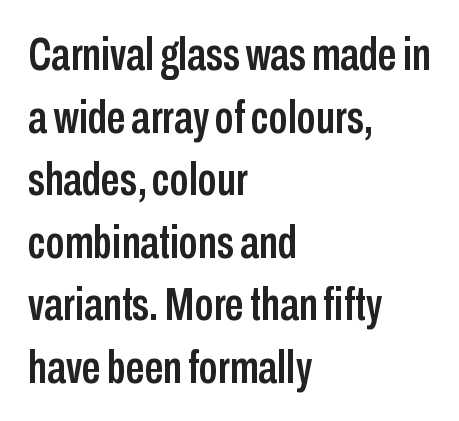
Q: Is the text italic (slanted)? A: No, it is upright.
Q: Is the typeface a serif or a sans-serif typeface? A: Sans-serif.
Q: Is the text underlined? A: No.
Q: How is the paragraph aligned? A: Left-aligned.
Q: Is the spacing between letters normal or unusually wide? A: Normal.
Q: Is the spacing between lines tight, normal or loose? A: Normal.
Q: Width (condensed, normal, or wide)? A: Condensed.
Q: Stroke contrast? A: Low.
Q: x-height? A: Medium.
Q: Monospaced? A: No.
